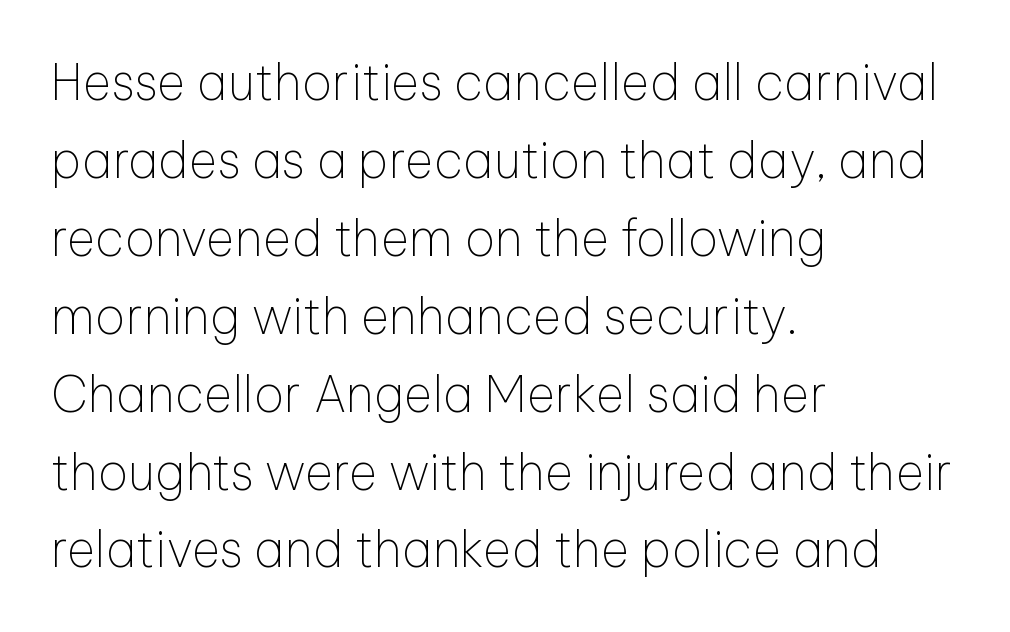
The image shows 49 px thin sans-serif type, upright; set left-aligned, normal line spacing (1.59x), normal letter spacing, not underlined; low stroke contrast and a medium x-height.
